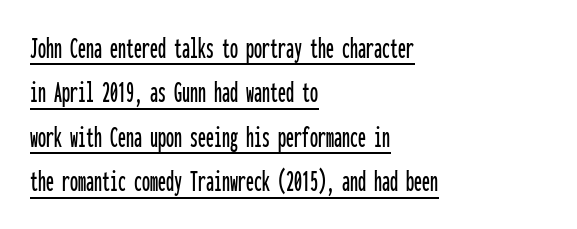
Tracking here is standard; glyphs follow each other at the usual distance. Does the leading feel generous? No, just average. The sample's only ornament is a line tracing under the words. All the whitespace from short lines collects on the right.
